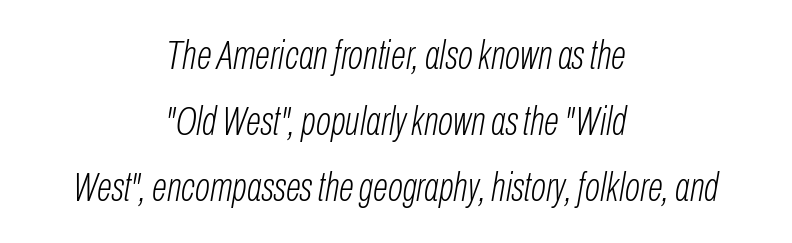
The image shows 40 px light, condensed type, italic (leaning right); set centered, normal line spacing (1.65x), normal letter spacing, not underlined; low stroke contrast and a medium x-height.
